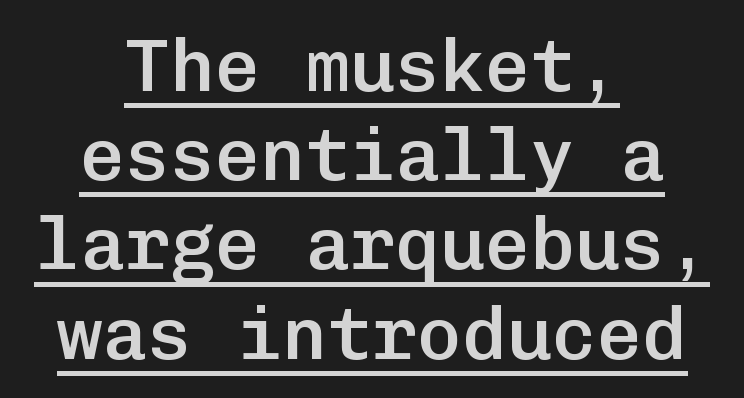
{"serif": "no", "italic": "no", "bold": "semi", "weight": "semibold", "width": "normal", "stroke_contrast": "low", "x_height": "medium", "monospaced": "yes", "underline": "yes", "align": "center", "line_spacing_ratio": 1.19, "letter_spacing": "normal", "letter_spacing_em": 0.0, "glyph_px": 75}
